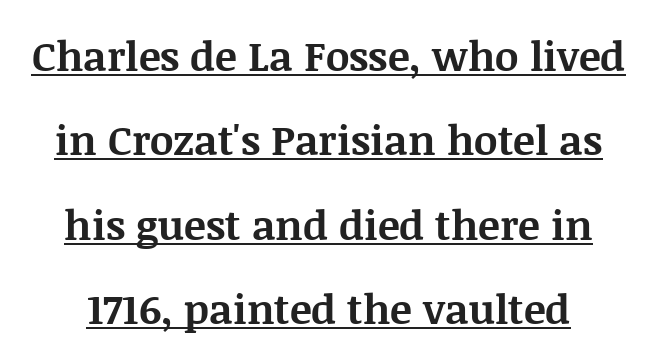
The image shows 41 px bold serif type, upright; set loose line spacing (2.06x), normal letter spacing, underlined; medium stroke contrast and a large x-height.
